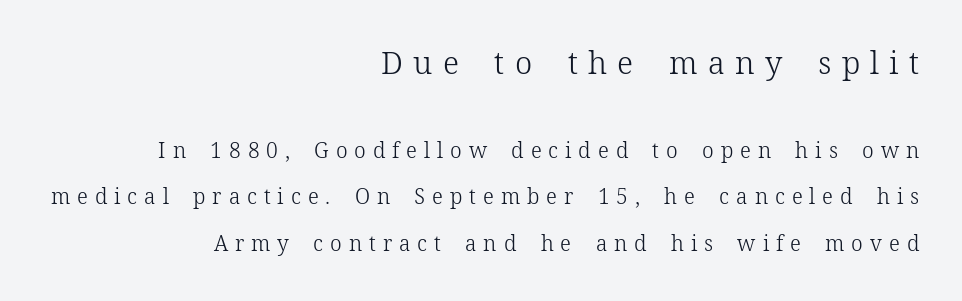
Q: Is the text bold? A: No.
Q: Is the text italic (slanted)? A: No, it is upright.
Q: Is the typeface a serif or a sans-serif typeface? A: Serif.
Q: Is the text underlined? A: No.
Q: How is the paragraph aligned? A: Right-aligned.
Q: Is the spacing between letters normal or unusually wide? A: Unusually wide.
Q: Is the spacing between lines tight, normal or loose? A: Loose.
Q: Which block of text is set in a larger size, the first (top) or the second (bottom)? A: The first (top) one.
Q: Width (condensed, normal, or wide)? A: Normal.
Q: Stroke contrast? A: Low.
Q: x-height? A: Medium.
Q: Monospaced? A: No.
